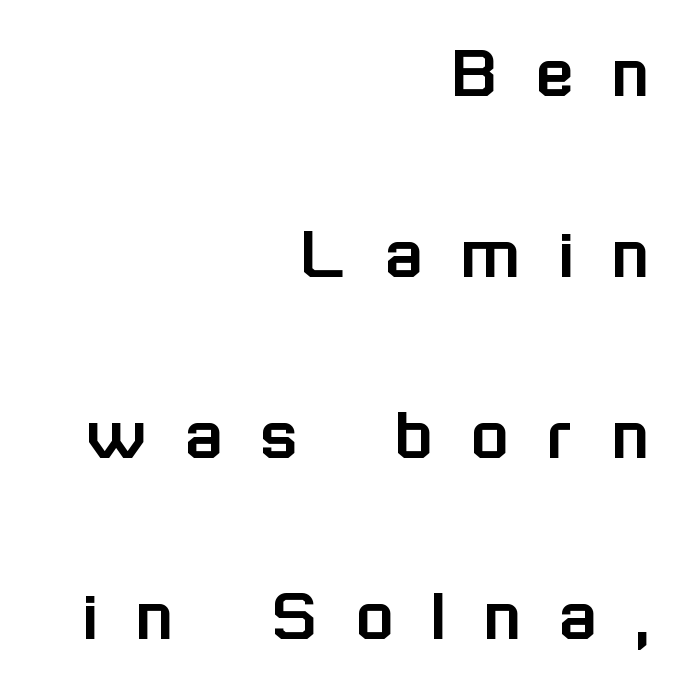
{"serif": "no", "italic": "no", "width": "normal", "stroke_contrast": "low", "x_height": "medium", "monospaced": "no", "underline": "no", "align": "right", "line_spacing": "loose", "line_spacing_ratio": 2.32, "letter_spacing": "wide", "letter_spacing_em": 0.49, "glyph_px": 78}
